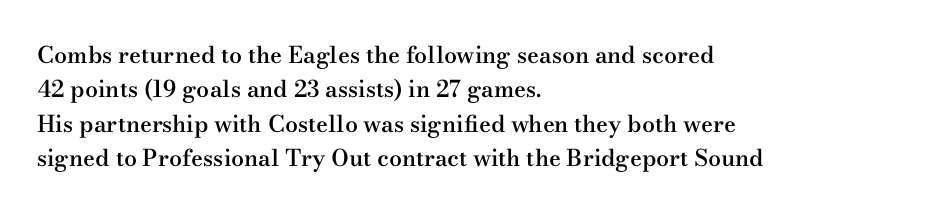
The sample has been set in demibold, a notch under bold. Students, observe: this is what conventionally led text looks like. All the whitespace from short lines collects on the right. Descenders are the only things crossing below the line.
